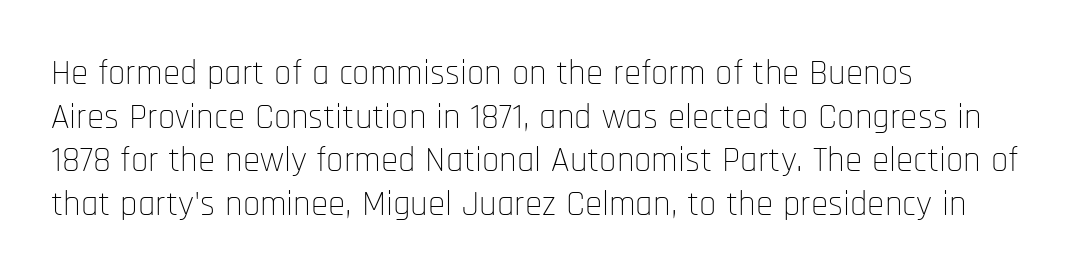
Q: Is the text bold? A: No.
Q: Is the text italic (slanted)? A: No, it is upright.
Q: Is the typeface a serif or a sans-serif typeface? A: Sans-serif.
Q: Is the text underlined? A: No.
Q: How is the paragraph aligned? A: Left-aligned.
Q: Is the spacing between letters normal or unusually wide? A: Normal.
Q: Is the spacing between lines tight, normal or loose? A: Normal.
Q: Width (condensed, normal, or wide)? A: Condensed.
Q: Stroke contrast? A: Low.
Q: x-height? A: Large.
Q: Monospaced? A: No.
